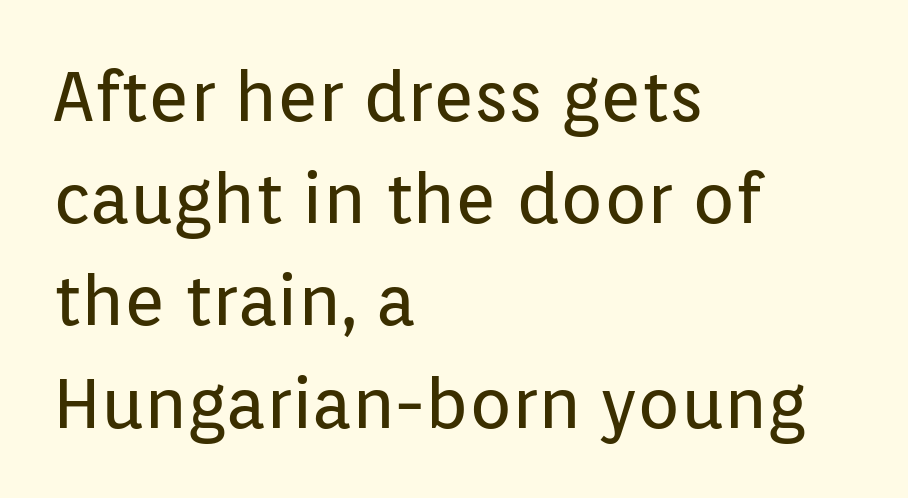
Q: Is the text bold? A: No.
Q: Is the text italic (slanted)? A: No, it is upright.
Q: Is the typeface a serif or a sans-serif typeface? A: Sans-serif.
Q: Is the text underlined? A: No.
Q: How is the paragraph aligned? A: Left-aligned.
Q: Is the spacing between letters normal or unusually wide? A: Normal.
Q: Is the spacing between lines tight, normal or loose? A: Normal.
Q: Width (condensed, normal, or wide)? A: Normal.
Q: Stroke contrast? A: Low.
Q: x-height? A: Medium.
Q: Monospaced? A: No.
